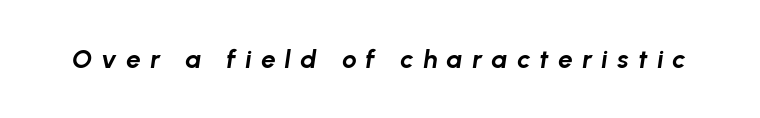
The image shows 26 px bold type, italic (leaning right); set unusually wide letter spacing (+0.36 em), not underlined.
